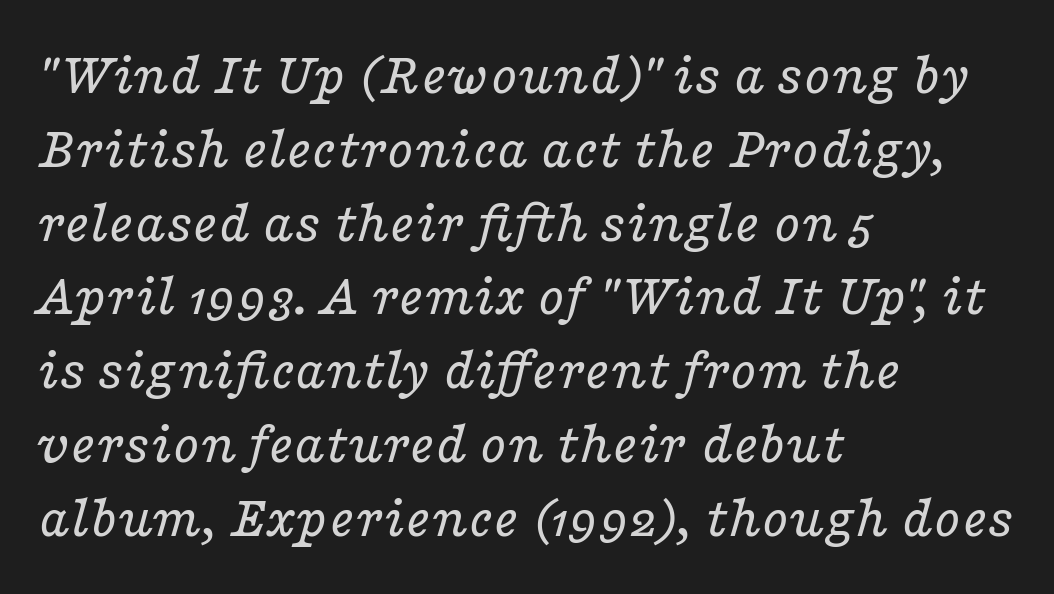
Looks like regular typesetting: each glyph gets only the width it needs. Leftover space on each line is placed entirely after the last word. Words appear dense and cohesive because spacing is normal. Examine the stroke ends and you'll spot serifs. Weight: regular or lighter. Looking at the ascenders, they clearly lean.
